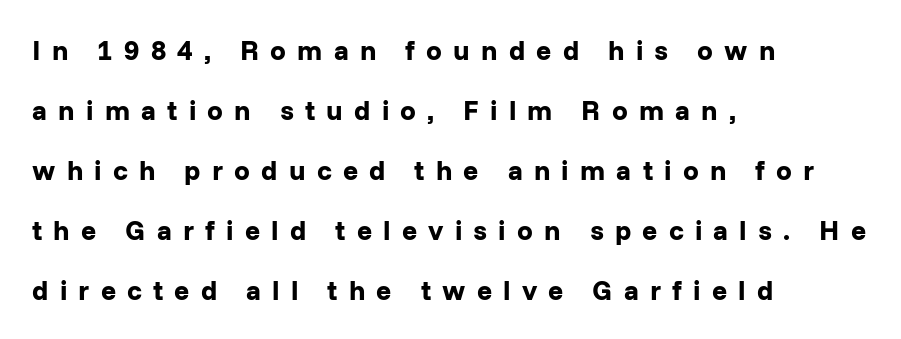
Note the varied advance widths — an 'i' is clearly narrower than an 'm'. Does the weight exceed regular? Yes, all the way to bold. The type sits square on the baseline with zero lean. Honestly, the rows look like they've been pulled way apart. Is this a sans? Yes — the strokes have no serifs. Nobody drew a line under any word here.
